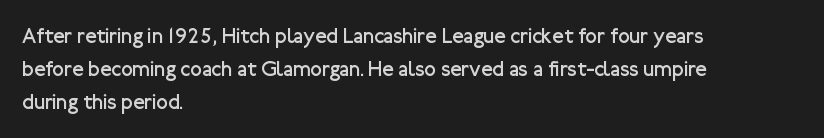
{"italic": "no", "bold": "no", "underline": "no", "align": "left", "line_spacing": "normal", "line_spacing_ratio": 1.57, "letter_spacing": "normal", "letter_spacing_em": 0.0, "glyph_px": 21}
